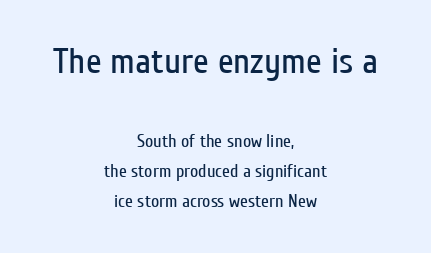
The image shows 36 px regular-weight, condensed sans-serif type, upright; set centered, normal line spacing (1.69x), normal letter spacing, not underlined; the first (top) block is 2.0x larger; low stroke contrast and a medium x-height.
